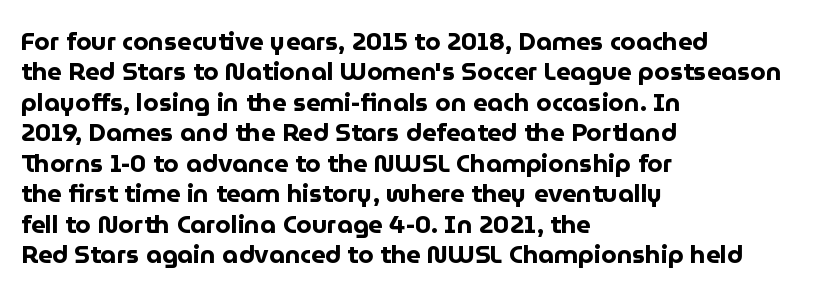
Q: Is the text bold? A: Yes.
Q: Is the text italic (slanted)? A: No, it is upright.
Q: Is the text underlined? A: No.
Q: How is the paragraph aligned? A: Left-aligned.
Q: Is the spacing between letters normal or unusually wide? A: Normal.
